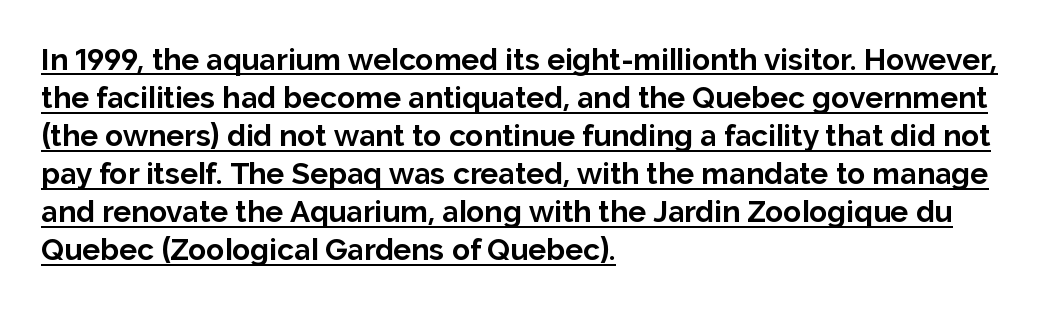
Pretty heavy lettering here — definitely bold. Type style note: lacks serifs. Notice how the stems are strictly vertical — no italics here. The text block is weighted toward the left margin, trailing off unevenly rightward. Reading down the column, the eye jumps a familiar distance to each next line.
